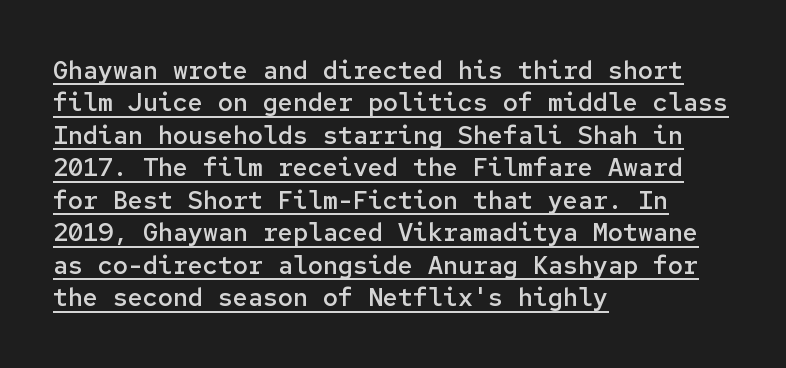
The image shows 25 px text type, upright; set left-aligned, normal line spacing (1.3x), normal letter spacing, underlined.
